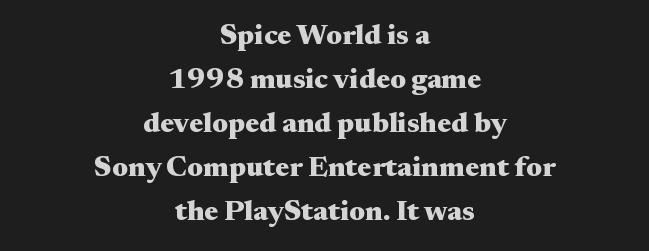
Each letter's strokes conclude with small projecting serifs. Has an underline been added? It has not. The setting favours the middle, as headings and verse often do. The font is running at its bold setting. A roman cut, with each character standing at attention.
